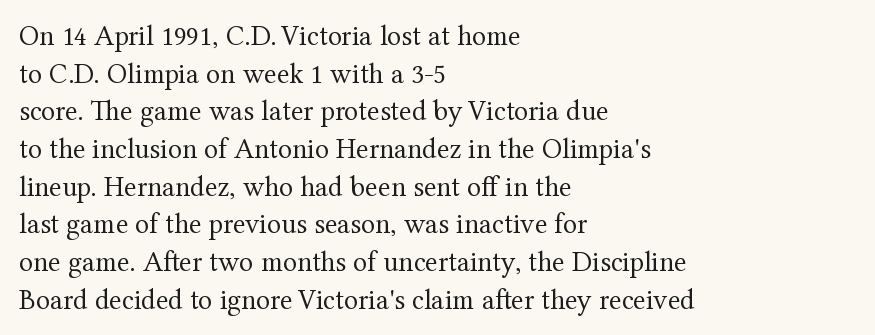
Q: Is the text bold? A: No.
Q: Is the text italic (slanted)? A: No, it is upright.
Q: Is the typeface a serif or a sans-serif typeface? A: Serif.
Q: Is the text underlined? A: No.
Q: How is the paragraph aligned? A: Left-aligned.
Q: Is the spacing between letters normal or unusually wide? A: Normal.
Q: Is the spacing between lines tight, normal or loose? A: Normal.
Q: Width (condensed, normal, or wide)? A: Normal.
Q: Stroke contrast? A: Medium.
Q: x-height? A: Medium.
Q: Monospaced? A: No.
